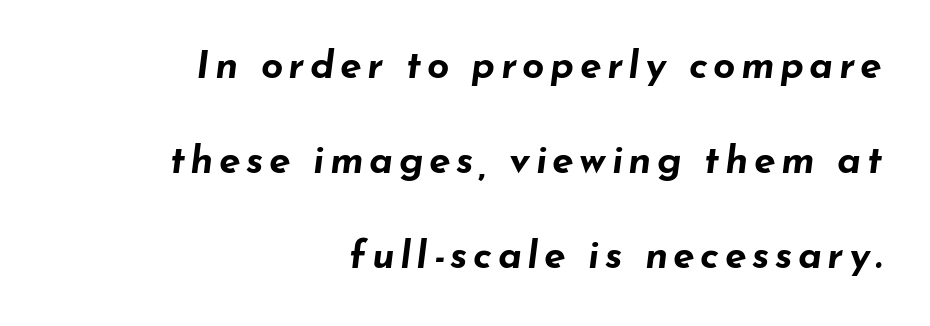
Q: Is the text bold? A: Yes.
Q: Is the text italic (slanted)? A: Yes, it leans right by about 7 degrees.
Q: Is the text underlined? A: No.
Q: How is the paragraph aligned? A: Right-aligned.
Q: Is the spacing between lines tight, normal or loose? A: Loose.
Q: Width (condensed, normal, or wide)? A: Wide.
Q: Stroke contrast? A: Low.
Q: x-height? A: Small.
Q: Monospaced? A: No.
